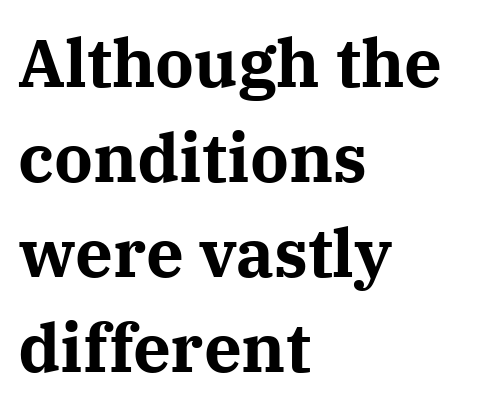
Descenders are the only things crossing below the line. Think of a printed novel: that variable character pitch is what you see here. The rendering uses a bold face; every stroke is thick and dark. Compared with typical body copy, the letter spacing here is the same.
